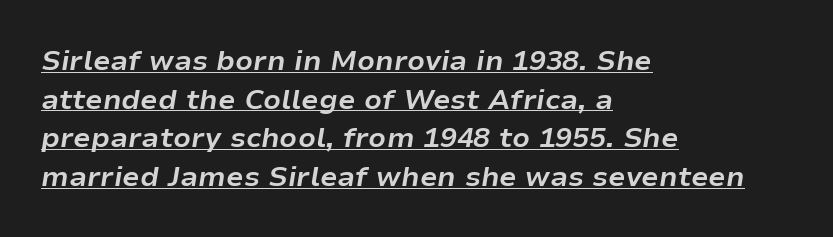
The letters sit at their default tracking, neither squeezed nor spread. Left-aligned paragraph, ragged on the right. A typesetter would call this proportional, since set widths differ per character. Regarding leading, the lines here are spaced in the standard way.
